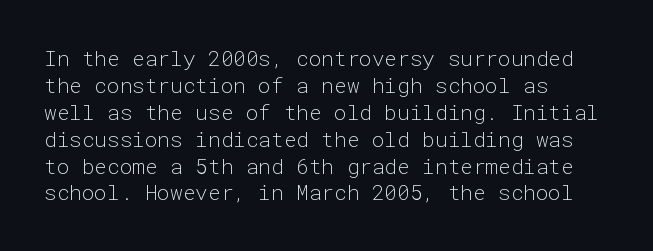
The image shows 21 px text type, upright; set left-aligned, normal line spacing (1.28x), normal letter spacing, not underlined.
